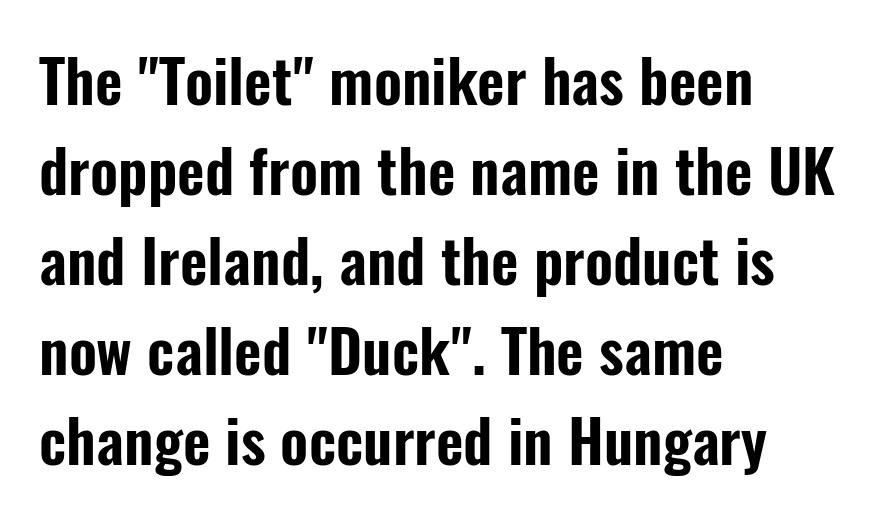
{"serif": "no", "italic": "no", "width": "condensed", "stroke_contrast": "low", "x_height": "medium", "monospaced": "no", "underline": "no", "align": "left", "line_spacing": "normal", "line_spacing_ratio": 1.5, "letter_spacing": "normal", "letter_spacing_em": 0.0, "glyph_px": 60}
